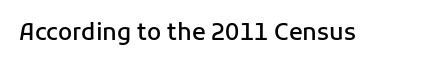
Q: Is the text bold? A: Semi-bold.
Q: Is the text italic (slanted)? A: No, it is upright.
Q: Is the text underlined? A: No.
Q: Is the spacing between letters normal or unusually wide? A: Normal.
